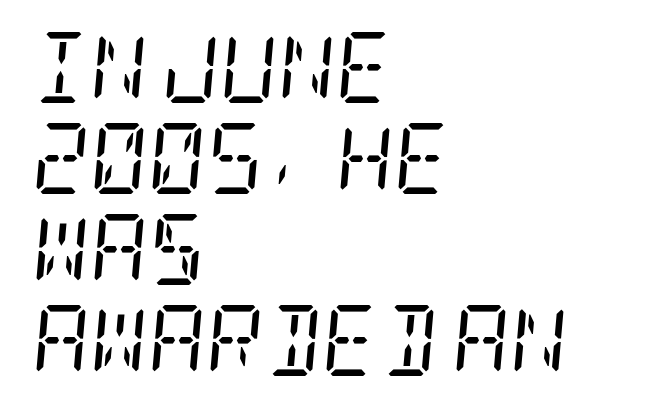
{"serif": "yes", "italic": "yes", "lean": "right", "slant_degrees": 5, "bold": "no", "weight": "regular", "width": "condensed", "stroke_contrast": "low", "x_height": "large", "underline": "no", "align": "left", "line_spacing": "normal", "line_spacing_ratio": 1.28, "letter_spacing": "normal", "letter_spacing_em": 0.0, "glyph_px": 71}
